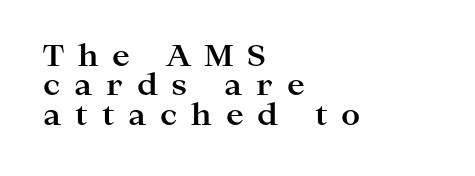
Q: Is the text bold? A: Yes.
Q: Is the text italic (slanted)? A: No, it is upright.
Q: Is the typeface a serif or a sans-serif typeface? A: Serif.
Q: Is the text underlined? A: No.
Q: How is the paragraph aligned? A: Left-aligned.
Q: Is the spacing between letters normal or unusually wide? A: Unusually wide.
Q: Is the spacing between lines tight, normal or loose? A: Tight.
Q: Width (condensed, normal, or wide)? A: Wide.
Q: Stroke contrast? A: High.
Q: x-height? A: Medium.
Q: Monospaced? A: No.
